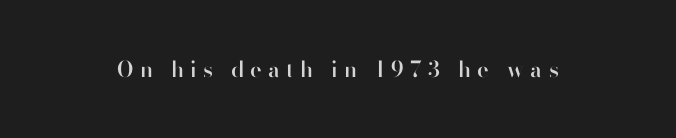
The font's upright variant was chosen for this text. Is the letter spacing exaggerated? Yes — the characters are pushed far apart. Rule under the text: the space is simply empty. The sample has been set in demibold, a notch under bold.
